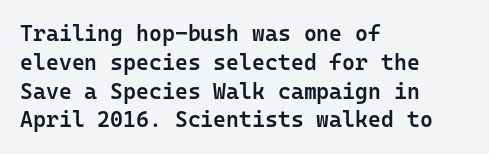
Left-aligned paragraph, ragged on the right. This sample uses plain, unmodified letter spacing. The lettering holds an erect, upright posture throughout. Underlining? Definitely not there. Students, this is semibold: more ink than regular, less than bold.
